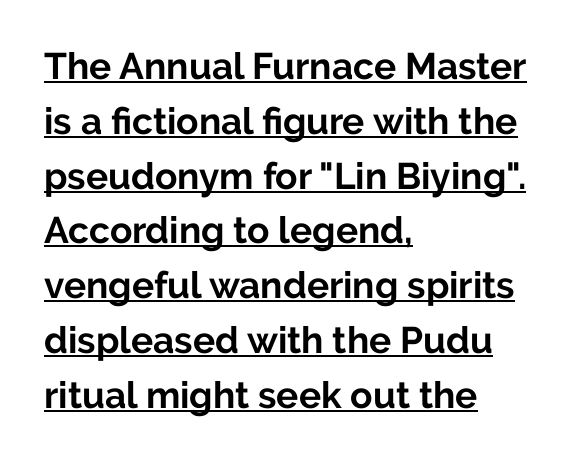
Caption: standard tracking, unaltered. A typesetter would call this proportional, since set widths differ per character. To sum up the face: it is a sans, with no serifs. Reading down the block, your eye returns to a fixed left position each line. Quick note: interline space is typical. The font's upright variant was chosen for this text.
